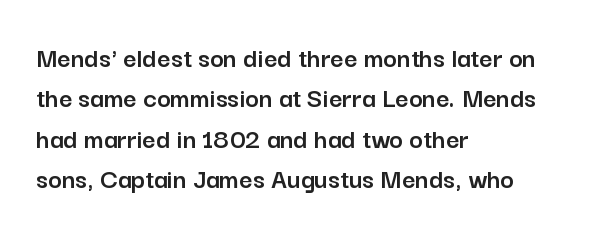
{"serif": "no", "italic": "no", "width": "normal", "stroke_contrast": "low", "x_height": "medium", "monospaced": "no", "underline": "no", "align": "left", "line_spacing": "normal", "line_spacing_ratio": 1.39, "letter_spacing": "normal", "letter_spacing_em": 0.0, "glyph_px": 29}
